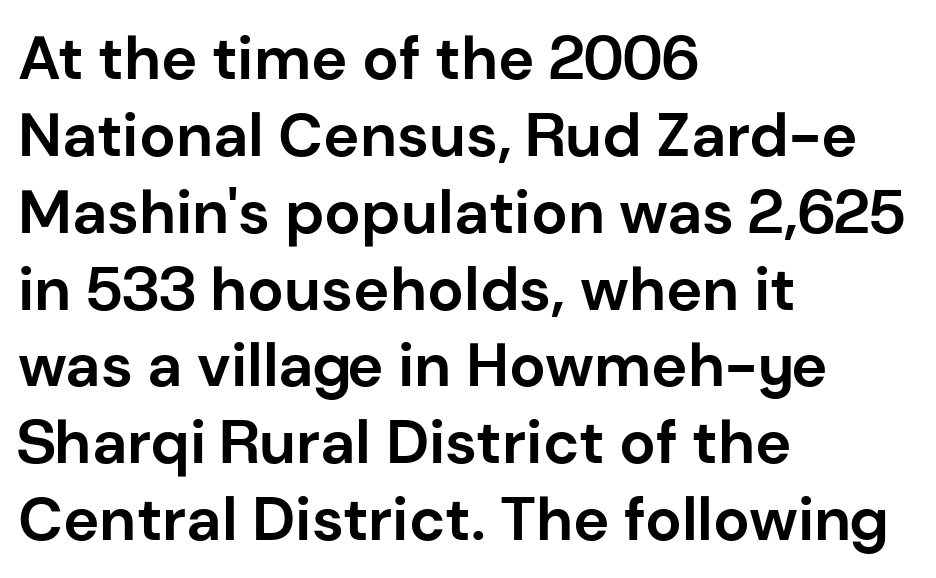
The image shows 61 px bold sans-serif type, upright; set left-aligned, normal line spacing (1.26x), normal letter spacing, not underlined; low stroke contrast and a medium x-height.
